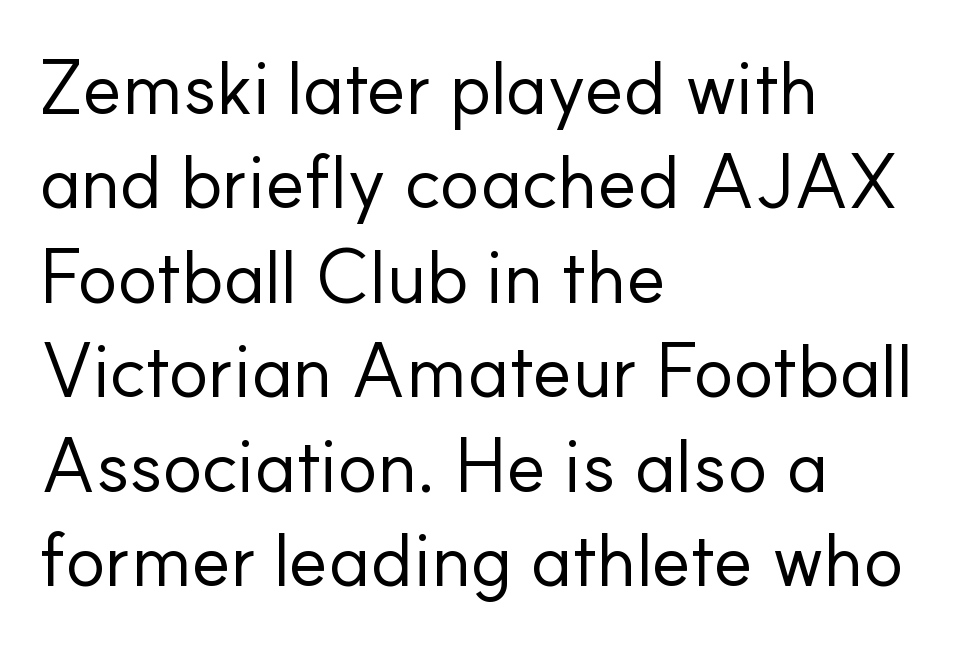
{"serif": "no", "italic": "no", "bold": "no", "weight": "regular", "width": "normal", "stroke_contrast": "low", "x_height": "small", "monospaced": "no", "underline": "no", "align": "left", "line_spacing": "normal", "line_spacing_ratio": 1.26, "letter_spacing": "normal", "letter_spacing_em": 0.0, "glyph_px": 75}
